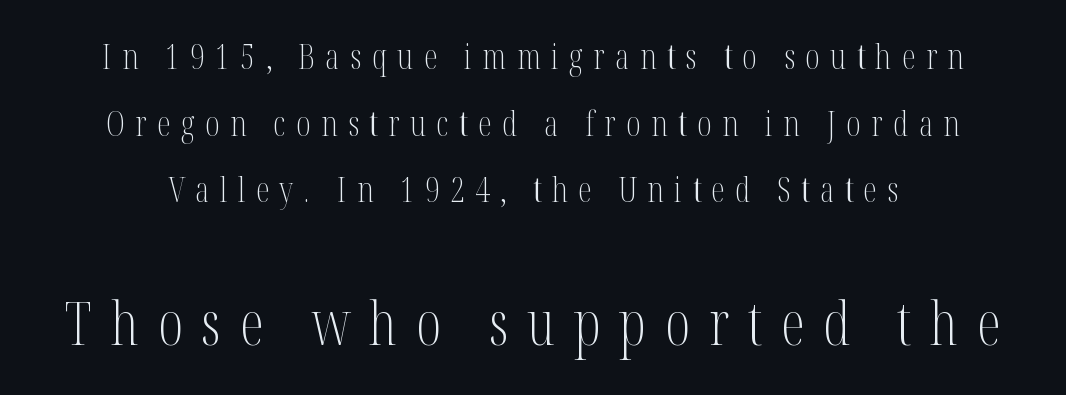
Q: Is the text bold? A: No.
Q: Is the text italic (slanted)? A: No, it is upright.
Q: Is the typeface a serif or a sans-serif typeface? A: Serif.
Q: Is the text underlined? A: No.
Q: Is the spacing between letters normal or unusually wide? A: Unusually wide.
Q: Is the spacing between lines tight, normal or loose? A: Loose.
Q: Which block of text is set in a larger size, the first (top) or the second (bottom)? A: The second (bottom) one.
Q: Width (condensed, normal, or wide)? A: Condensed.
Q: Stroke contrast? A: Medium.
Q: x-height? A: Medium.
Q: Monospaced? A: No.
